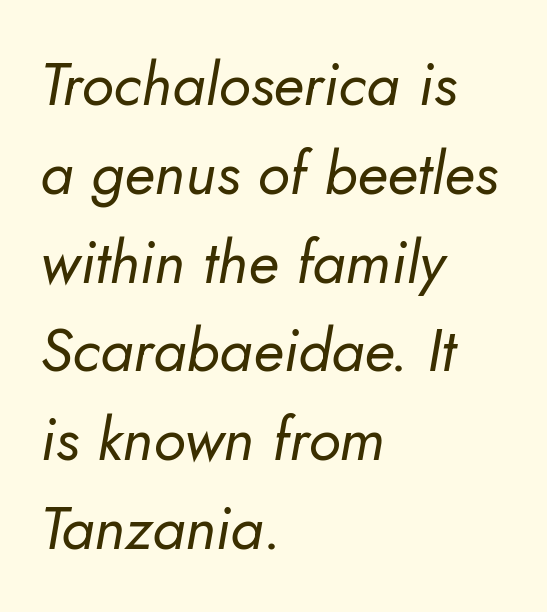
The image shows 60 px regular-weight type, italic (leaning right); set left-aligned, normal line spacing (1.48x), normal letter spacing, not underlined; low stroke contrast and a small x-height.
